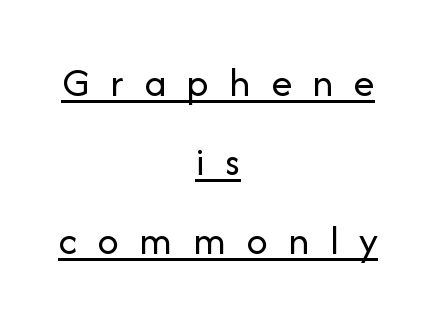
Q: Is the text bold? A: No.
Q: Is the text italic (slanted)? A: No, it is upright.
Q: Is the typeface a serif or a sans-serif typeface? A: Sans-serif.
Q: Is the text underlined? A: Yes.
Q: How is the paragraph aligned? A: Centered.
Q: Is the spacing between letters normal or unusually wide? A: Unusually wide.
Q: Width (condensed, normal, or wide)? A: Normal.
Q: Stroke contrast? A: Low.
Q: x-height? A: Medium.
Q: Monospaced? A: No.
